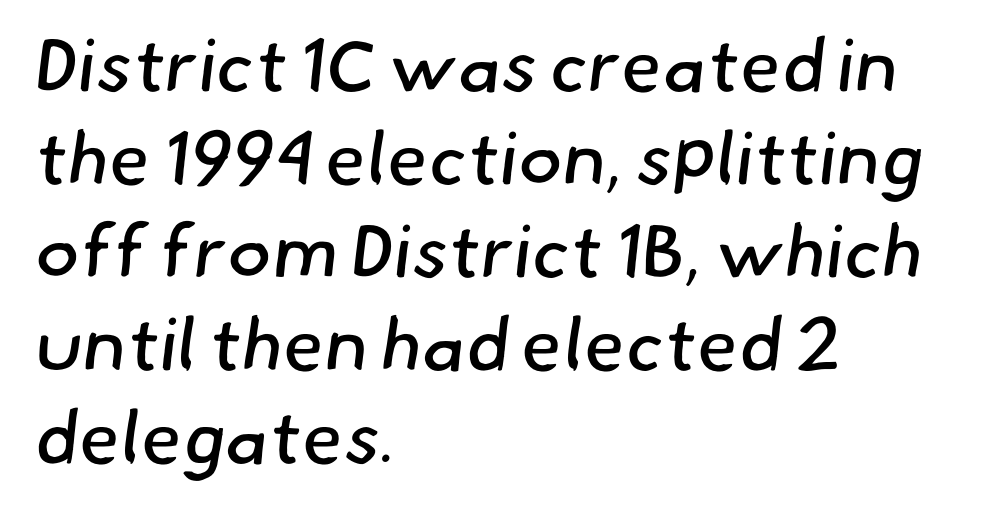
The image shows 75 px regular-weight sans-serif type; set left-aligned, line spacing 1.24x, normal letter spacing, not underlined; low stroke contrast and a small x-height.
